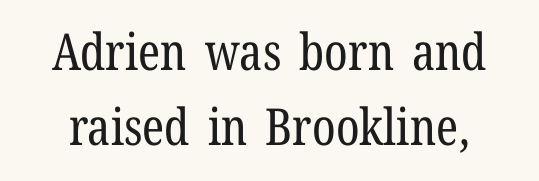
Q: Is the text bold? A: No.
Q: Is the text italic (slanted)? A: No, it is upright.
Q: Is the typeface a serif or a sans-serif typeface? A: Serif.
Q: Is the text underlined? A: No.
Q: Is the spacing between letters normal or unusually wide? A: Normal.
Q: Is the spacing between lines tight, normal or loose? A: Normal.
Q: Width (condensed, normal, or wide)? A: Condensed.
Q: Stroke contrast? A: Low.
Q: x-height? A: Medium.
Q: Monospaced? A: No.
